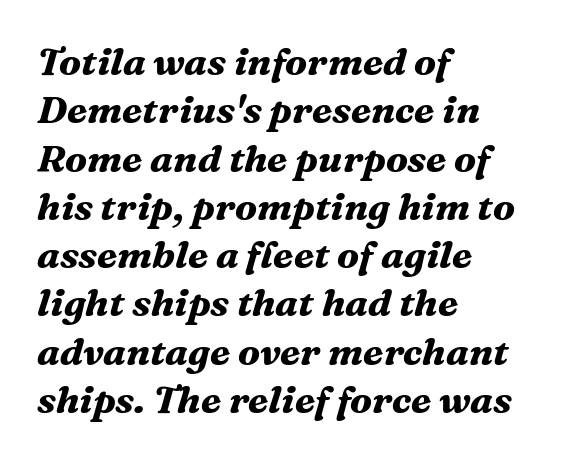
The image shows 38 px bold serif type, italic (leaning right); set left-aligned, normal line spacing (1.27x), normal letter spacing, not underlined; medium stroke contrast and a medium x-height.
